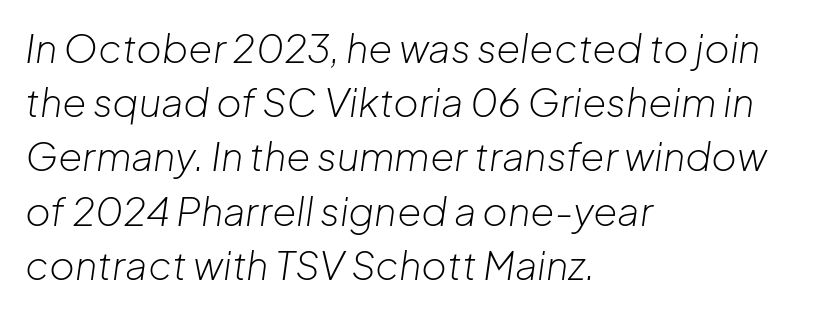
The image shows 39 px light type, italic (leaning right); set left-aligned, normal line spacing (1.39x), normal letter spacing, not underlined; low stroke contrast and a medium x-height.
